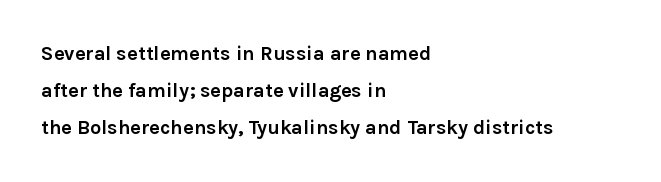
Tracking value appears to be zero — textbook default spacing. Does the copy run flush right? No — it runs flush left. Thick stems and heavy bowls — unmistakably bold. This is roman type, the default non-slanted kind. The space directly below the letters is spotless.
